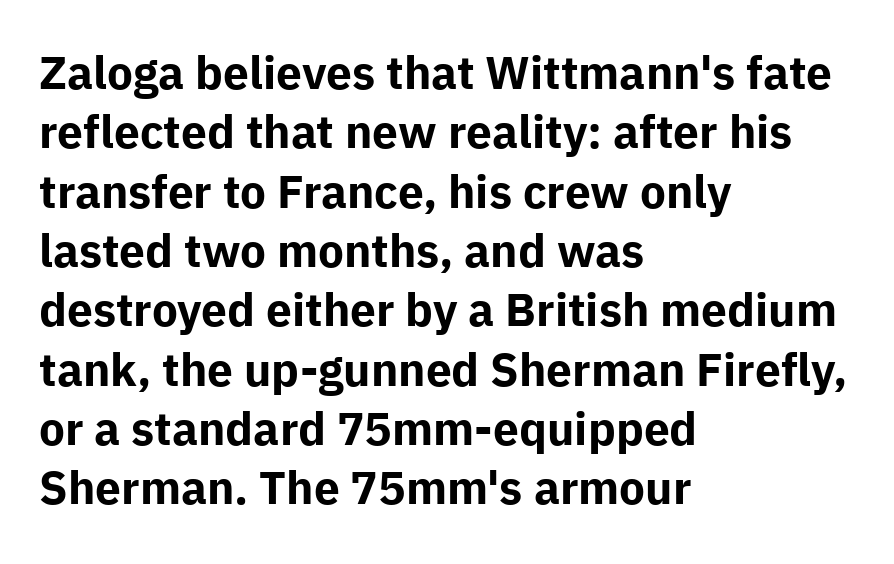
Q: Is the text bold? A: Yes.
Q: Is the text italic (slanted)? A: No, it is upright.
Q: Is the typeface a serif or a sans-serif typeface? A: Sans-serif.
Q: Is the text underlined? A: No.
Q: How is the paragraph aligned? A: Left-aligned.
Q: Is the spacing between letters normal or unusually wide? A: Normal.
Q: Is the spacing between lines tight, normal or loose? A: Normal.
Q: Width (condensed, normal, or wide)? A: Normal.
Q: Stroke contrast? A: Low.
Q: x-height? A: Medium.
Q: Monospaced? A: No.
